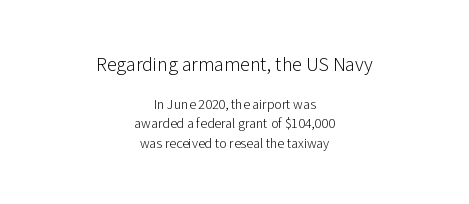
Q: Is the text bold? A: No.
Q: Is the text italic (slanted)? A: No, it is upright.
Q: Is the text underlined? A: No.
Q: How is the paragraph aligned? A: Centered.
Q: Is the spacing between letters normal or unusually wide? A: Normal.
Q: Is the spacing between lines tight, normal or loose? A: Normal.
Q: Which block of text is set in a larger size, the first (top) or the second (bottom)? A: The first (top) one.
